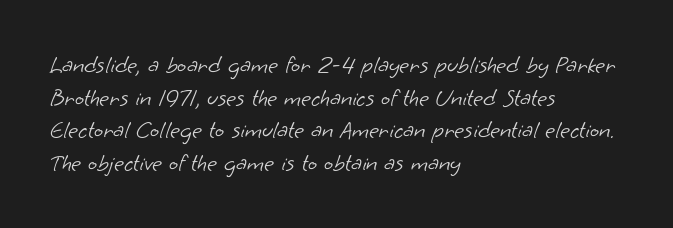
{"bold": "no", "underline": "no", "align": "left", "line_spacing": "normal", "line_spacing_ratio": 1.36, "letter_spacing": "normal", "letter_spacing_em": 0.0, "glyph_px": 24}
